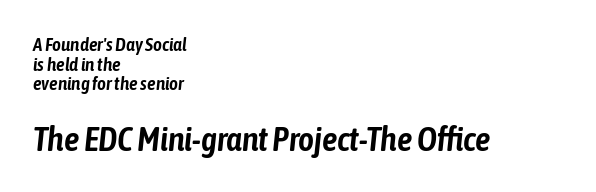
The image shows 34 px condensed type, italic (leaning right); set left-aligned, tight line spacing (1.03x), normal letter spacing, not underlined; the second (bottom) block is 1.79x larger; low stroke contrast and a medium x-height.
